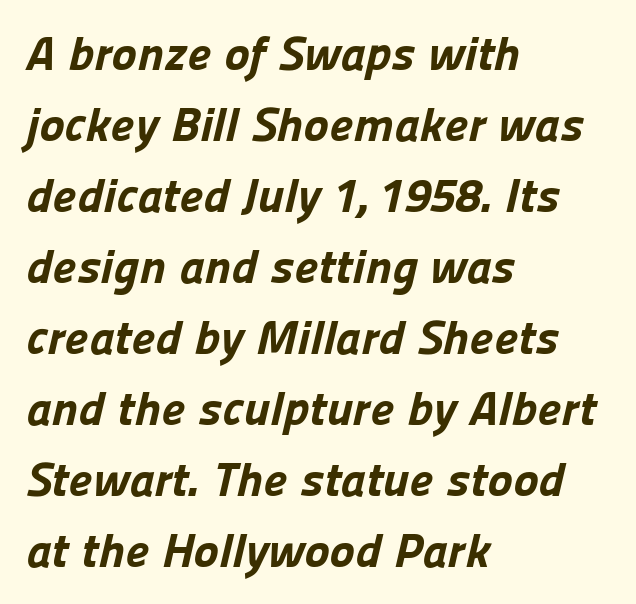
Beneath every word, the page is bare. Tracking value appears to be zero — textbook default spacing. A dark, heavy texture on the line: the type is bold. Each new line begins a customary step beneath the previous one. The rendering shows plain stroke endings on the letterforms — a sans-serif design.
